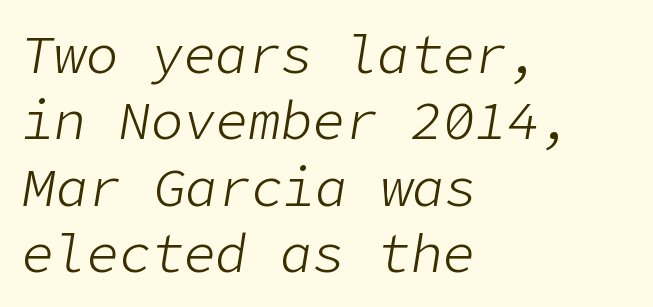
Q: Is the text bold? A: No.
Q: Is the text italic (slanted)? A: Yes, it leans right by about 9 degrees.
Q: Is the text underlined? A: No.
Q: How is the paragraph aligned? A: Left-aligned.
Q: Is the spacing between letters normal or unusually wide? A: Normal.
Q: Width (condensed, normal, or wide)? A: Normal.
Q: Stroke contrast? A: Low.
Q: x-height? A: Medium.
